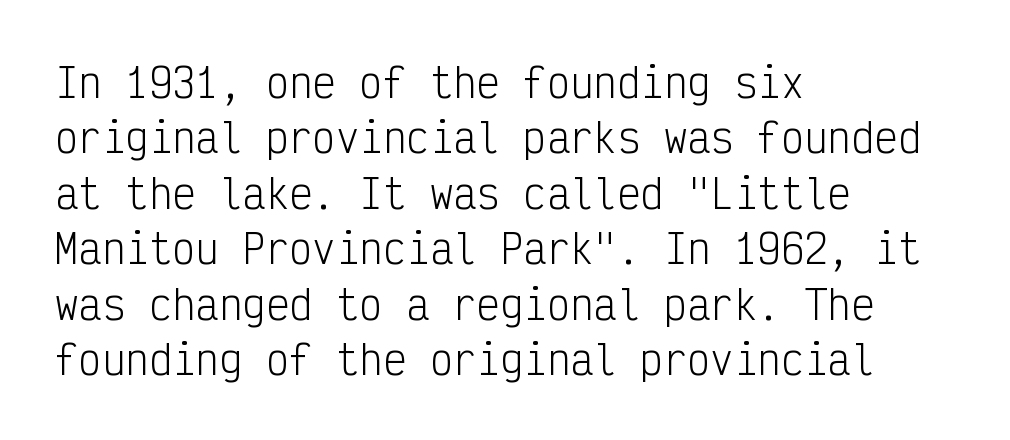
This is not heavy type; no bold has been used. Casual observation: everything's shoved over to the left. Unmarked baselines from the first word to the last. Nope, not italic — everything's standing straight.
